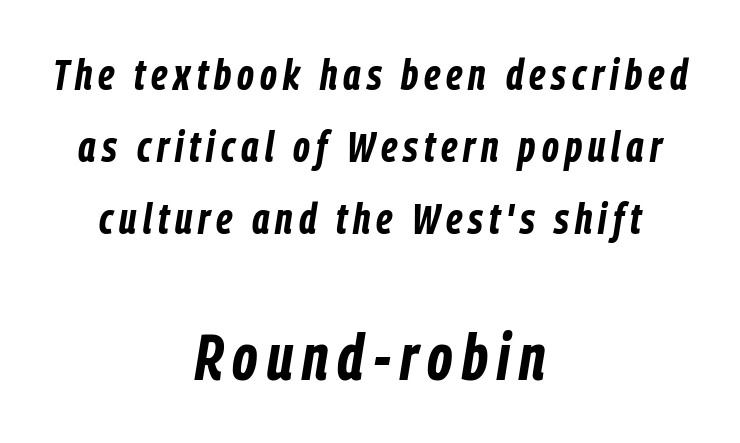
{"italic": "yes", "lean": "right", "slant_degrees": 9, "bold": "yes", "weight": "bold", "width": "condensed", "stroke_contrast": "low", "x_height": "medium", "monospaced": "no", "underline": "no", "align": "center", "line_spacing": "normal", "line_spacing_ratio": 1.68, "larger_block": "second", "size_ratio": 1.51, "glyph_px": 65}
